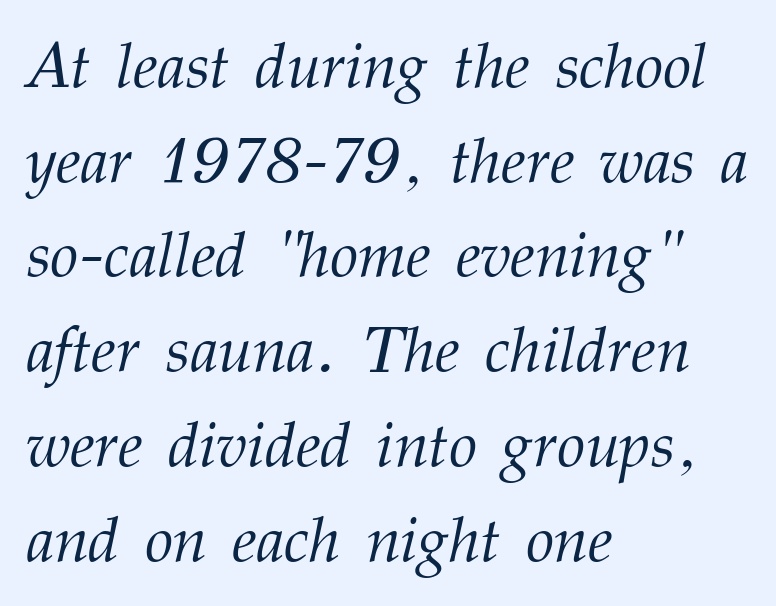
{"serif": "yes", "italic": "yes", "lean": "right", "slant_degrees": 12, "bold": "no", "weight": "light", "width": "normal", "stroke_contrast": "medium", "x_height": "medium", "monospaced": "no", "underline": "no", "align": "left", "line_spacing": "normal", "line_spacing_ratio": 1.48, "letter_spacing": "normal", "letter_spacing_em": 0.0, "glyph_px": 64}
